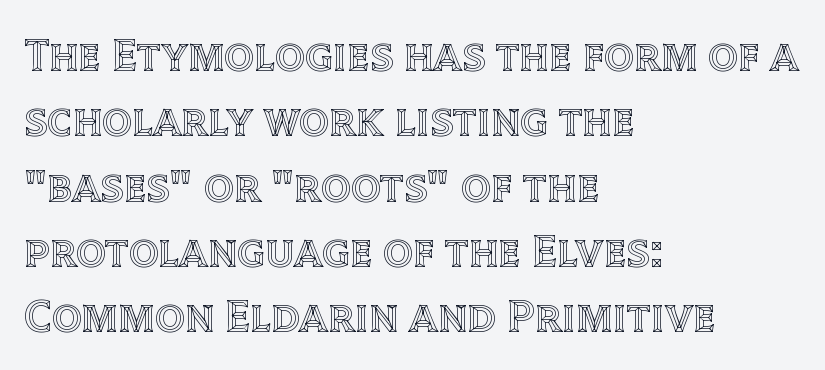
The image shows 47 px text type, upright; set left-aligned, normal line spacing (1.39x), normal letter spacing, not underlined; a large x-height.
